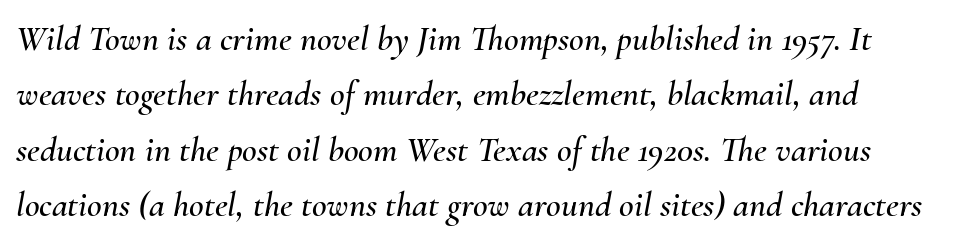
Does the leading feel generous? No, just average. Note the varied advance widths — an 'i' is clearly narrower than an 'm'. Descenders hang freely into open space. Here the glyphs are tracked normally, forming tight word shapes. The face used here has a pronounced slope to its letters.
